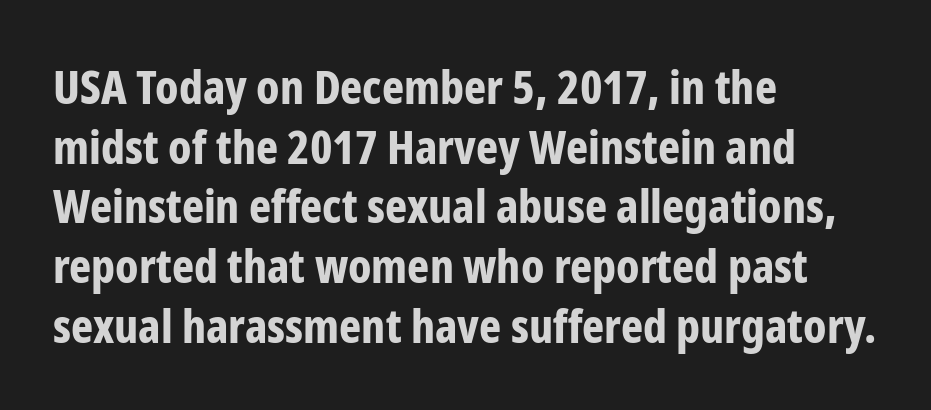
Q: Is the text bold? A: Yes.
Q: Is the text italic (slanted)? A: No, it is upright.
Q: Is the typeface a serif or a sans-serif typeface? A: Sans-serif.
Q: Is the text underlined? A: No.
Q: How is the paragraph aligned? A: Left-aligned.
Q: Is the spacing between letters normal or unusually wide? A: Normal.
Q: Is the spacing between lines tight, normal or loose? A: Normal.
Q: Width (condensed, normal, or wide)? A: Condensed.
Q: Stroke contrast? A: Low.
Q: x-height? A: Medium.
Q: Monospaced? A: No.
